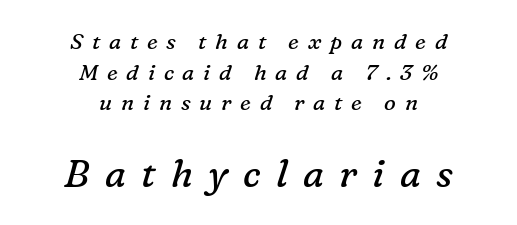
Q: Is the text bold? A: No.
Q: Is the text italic (slanted)? A: Yes, it leans right by about 16 degrees.
Q: Is the typeface a serif or a sans-serif typeface? A: Serif.
Q: Is the text underlined? A: No.
Q: How is the paragraph aligned? A: Centered.
Q: Is the spacing between letters normal or unusually wide? A: Unusually wide.
Q: Is the spacing between lines tight, normal or loose? A: Normal.
Q: Which block of text is set in a larger size, the first (top) or the second (bottom)? A: The second (bottom) one.
Q: Width (condensed, normal, or wide)? A: Normal.
Q: Stroke contrast? A: Low.
Q: x-height? A: Medium.
Q: Monospaced? A: No.
